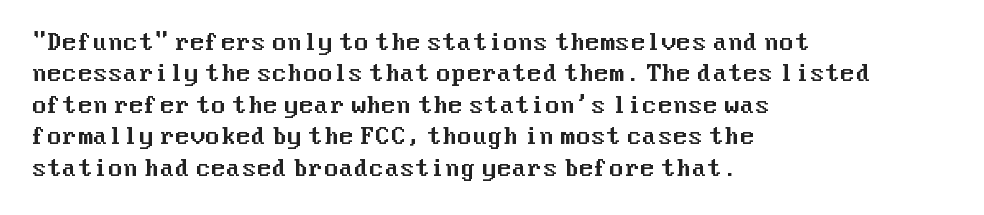
{"italic": "no", "underline": "no", "align": "left", "line_spacing": "normal", "line_spacing_ratio": 1.43, "letter_spacing": "normal", "letter_spacing_em": 0.0, "glyph_px": 22}
